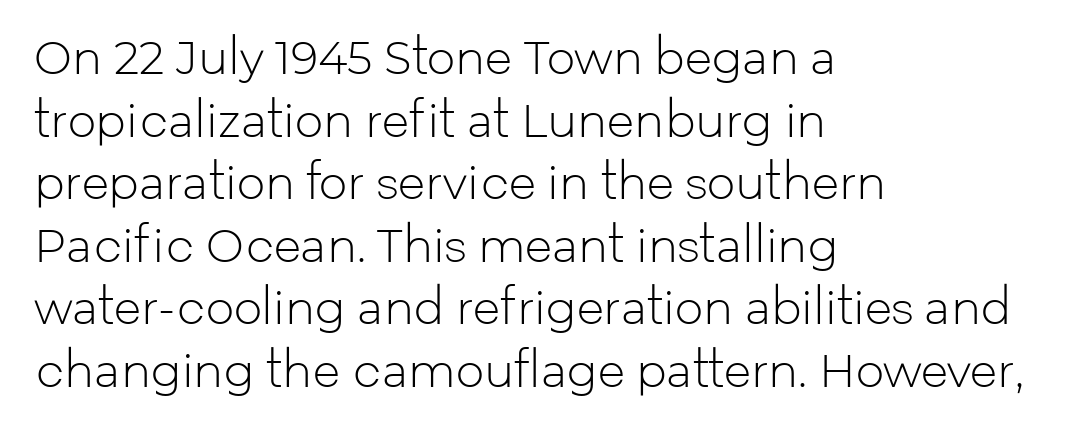
Q: Is the text bold? A: No.
Q: Is the text italic (slanted)? A: No, it is upright.
Q: Is the typeface a serif or a sans-serif typeface? A: Sans-serif.
Q: Is the text underlined? A: No.
Q: How is the paragraph aligned? A: Left-aligned.
Q: Is the spacing between letters normal or unusually wide? A: Normal.
Q: Is the spacing between lines tight, normal or loose? A: Normal.
Q: Width (condensed, normal, or wide)? A: Normal.
Q: Stroke contrast? A: Low.
Q: x-height? A: Medium.
Q: Monospaced? A: No.
